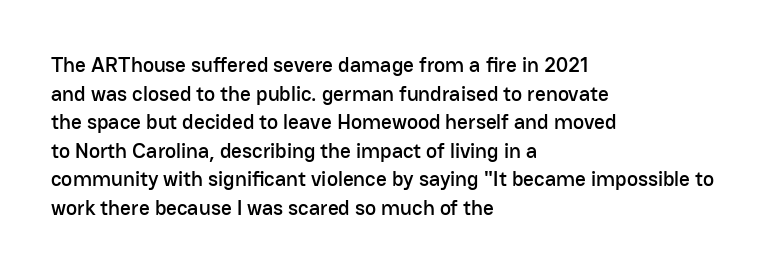
{"italic": "no", "underline": "no", "align": "left", "line_spacing": "normal", "line_spacing_ratio": 1.36, "letter_spacing": "normal", "letter_spacing_em": 0.0, "glyph_px": 21}
